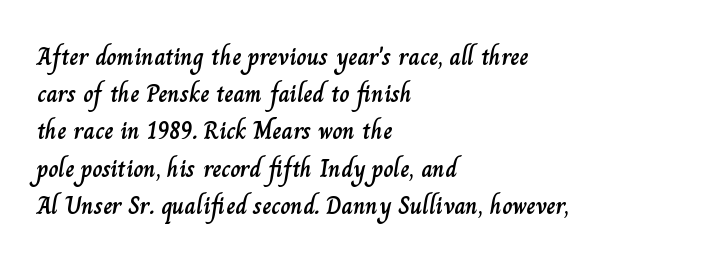
Q: Is the text italic (slanted)? A: Yes.
Q: Is the text underlined? A: No.
Q: How is the paragraph aligned? A: Left-aligned.
Q: Is the spacing between letters normal or unusually wide? A: Normal.
Q: Is the spacing between lines tight, normal or loose? A: Normal.
